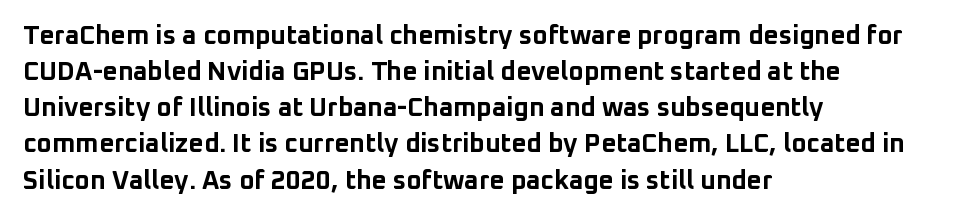
Q: Is the text bold? A: Yes.
Q: Is the text italic (slanted)? A: No, it is upright.
Q: Is the text underlined? A: No.
Q: How is the paragraph aligned? A: Left-aligned.
Q: Is the spacing between letters normal or unusually wide? A: Normal.
Q: Is the spacing between lines tight, normal or loose? A: Normal.
